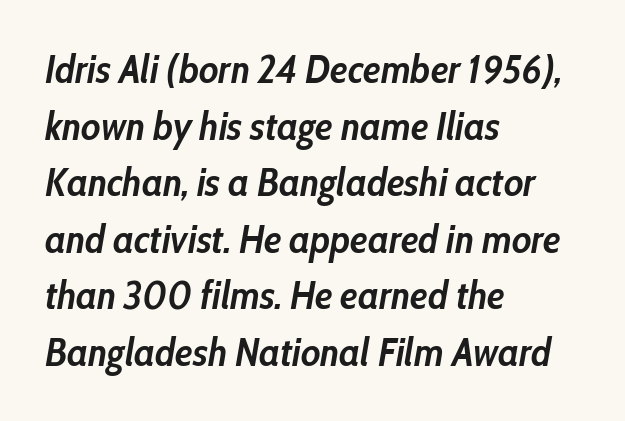
Q: Is the text bold? A: Yes.
Q: Is the text italic (slanted)? A: Yes, it leans right by about 10 degrees.
Q: Is the text underlined? A: No.
Q: How is the paragraph aligned? A: Left-aligned.
Q: Is the spacing between letters normal or unusually wide? A: Normal.
Q: Is the spacing between lines tight, normal or loose? A: Normal.
Q: Width (condensed, normal, or wide)? A: Condensed.
Q: Stroke contrast? A: Low.
Q: x-height? A: Medium.
Q: Monospaced? A: No.
